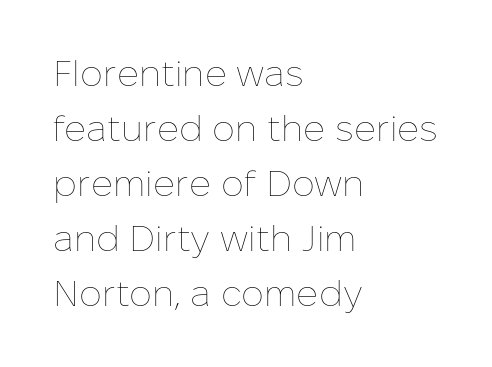
The passage is arranged the way most books set body copy — flush left. The strip under each line holds only bare page. You could call the tracking neutral — neither tight nor loose. Leading: standard. The type sits square on the baseline with zero lean.
